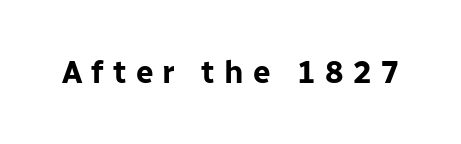
{"serif": "no", "italic": "no", "bold": "yes", "weight": "bold", "width": "normal", "stroke_contrast": "low", "x_height": "medium", "monospaced": "no", "underline": "no", "letter_spacing": "wide", "letter_spacing_em": 0.3, "glyph_px": 31}
